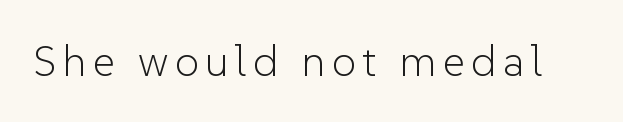
Stroke thickness stays within the range of a standard reading face or lighter. This rendering employs a face without finishing strokes, i.e., a sans-serif. Each letter keeps its own natural width here, so spacing adapts to shape. Notice how the stems are strictly vertical — no italics here.
